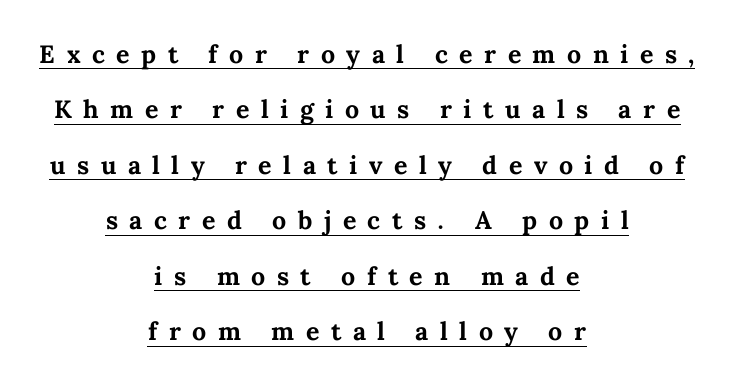
Q: Is the text bold? A: Yes.
Q: Is the text italic (slanted)? A: No, it is upright.
Q: Is the text underlined? A: Yes.
Q: How is the paragraph aligned? A: Centered.
Q: Is the spacing between letters normal or unusually wide? A: Unusually wide.
Q: Is the spacing between lines tight, normal or loose? A: Loose.
